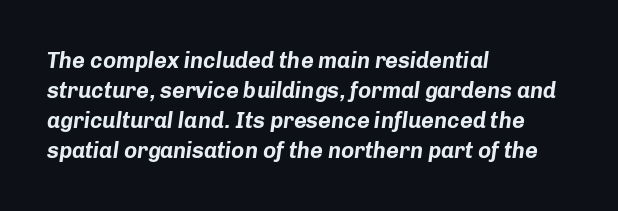
{"italic": "yes", "lean": "right", "slant_degrees": 8, "bold": "yes", "underline": "no", "align": "left", "line_spacing": "normal", "line_spacing_ratio": 1.36, "letter_spacing": "normal", "letter_spacing_em": 0.0, "glyph_px": 22}
